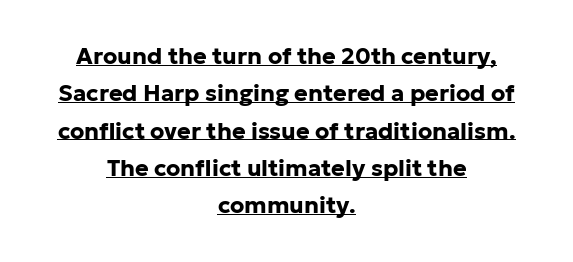
Ordinary non-slanted type is in use. Glance below the letters and you will spot a drawn line. Line spacing here is normal. Characters follow at the spacing the type designer built in. Typeset on center — no edge is straight. Thick stems and heavy bowls — unmistakably bold.
